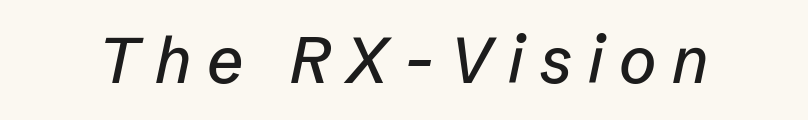
{"italic": "yes", "lean": "right", "slant_degrees": 12, "width": "normal", "stroke_contrast": "low", "x_height": "medium", "monospaced": "no", "underline": "no", "letter_spacing": "wide", "letter_spacing_em": 0.25, "glyph_px": 64}
